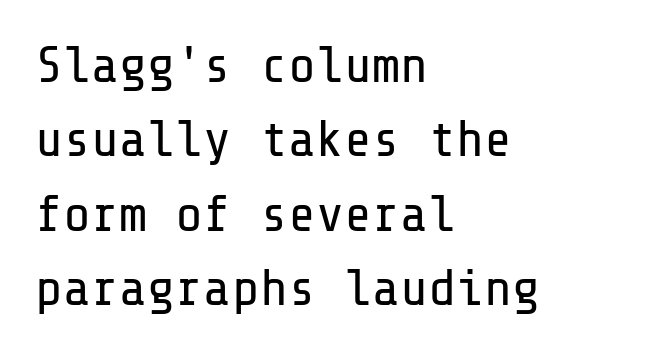
{"serif": "no", "italic": "no", "bold": "no", "weight": "regular", "width": "normal", "stroke_contrast": "low", "x_height": "medium", "underline": "no", "align": "left", "line_spacing": "normal", "line_spacing_ratio": 1.43, "letter_spacing": "normal", "letter_spacing_em": 0.0, "glyph_px": 52}
